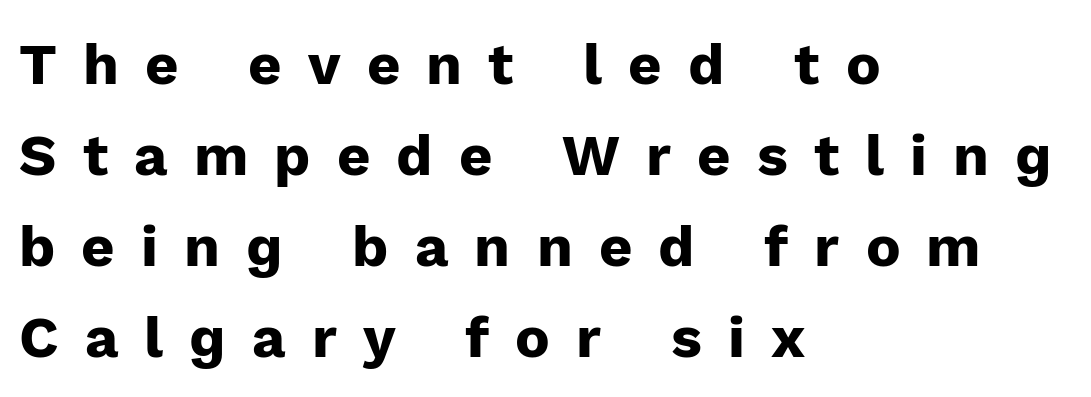
{"serif": "no", "italic": "no", "bold": "yes", "weight": "heavy", "width": "normal", "stroke_contrast": "low", "x_height": "medium", "monospaced": "no", "underline": "no", "align": "left", "line_spacing": "normal", "line_spacing_ratio": 1.57, "letter_spacing": "wide", "letter_spacing_em": 0.45, "glyph_px": 58}
